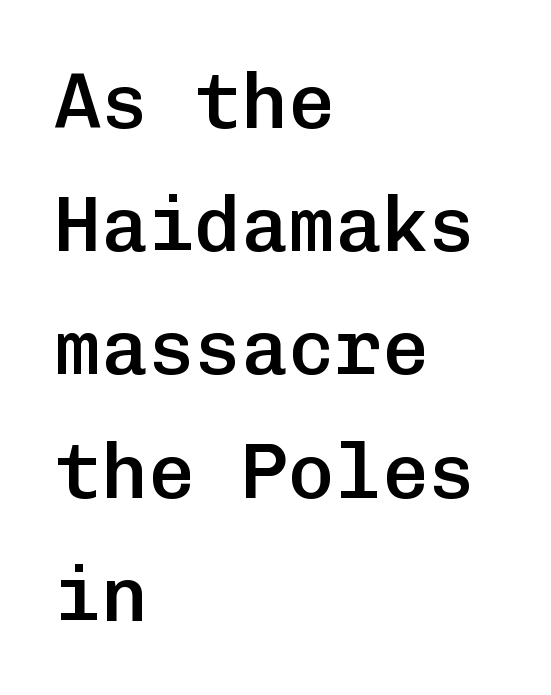
{"serif": "no", "italic": "no", "bold": "semi", "weight": "semibold", "width": "normal", "stroke_contrast": "low", "x_height": "medium", "monospaced": "yes", "underline": "no", "align": "left", "line_spacing": "normal", "line_spacing_ratio": 1.58, "letter_spacing": "normal", "letter_spacing_em": 0.0, "glyph_px": 78}
